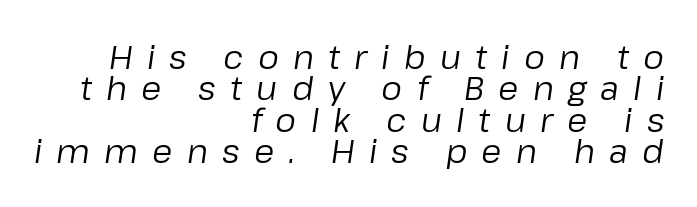
Q: Is the text bold? A: No.
Q: Is the text italic (slanted)? A: Yes, it leans right by about 8 degrees.
Q: Is the text underlined? A: No.
Q: How is the paragraph aligned? A: Right-aligned.
Q: Is the spacing between letters normal or unusually wide? A: Unusually wide.
Q: Is the spacing between lines tight, normal or loose? A: Tight.
Q: Width (condensed, normal, or wide)? A: Normal.
Q: Stroke contrast? A: Low.
Q: x-height? A: Medium.
Q: Monospaced? A: No.
